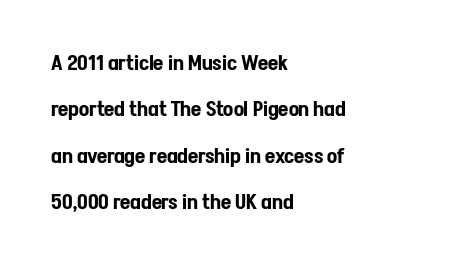
The image shows 21 px text type, upright; set left-aligned, loose line spacing (2.21x), normal letter spacing, not underlined.
